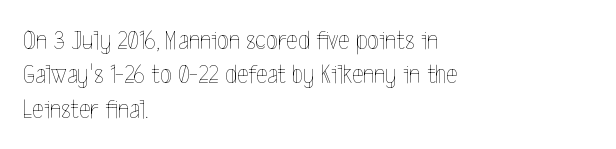
Q: Is the text bold? A: No.
Q: Is the text italic (slanted)? A: No, it is upright.
Q: Is the text underlined? A: No.
Q: How is the paragraph aligned? A: Left-aligned.
Q: Is the spacing between letters normal or unusually wide? A: Normal.
Q: Is the spacing between lines tight, normal or loose? A: Normal.
